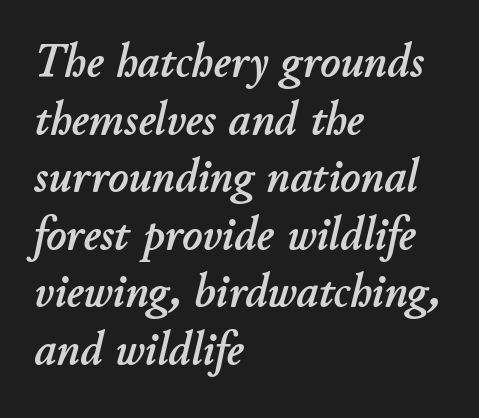
The image shows 48 px text type, italic (leaning right); set left-aligned, line spacing 1.2x, normal letter spacing, not underlined; low stroke contrast and a small x-height.
